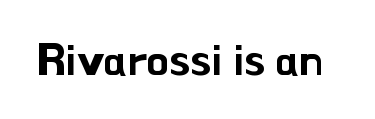
The image shows 44 px sans-serif type, upright; set normal letter spacing, not underlined; low stroke contrast and a small x-height.
